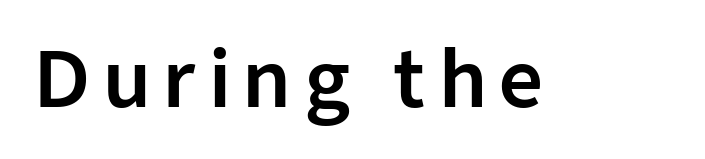
Q: Is the text italic (slanted)? A: No, it is upright.
Q: Is the typeface a serif or a sans-serif typeface? A: Sans-serif.
Q: Is the text underlined? A: No.
Q: Width (condensed, normal, or wide)? A: Normal.
Q: Stroke contrast? A: Low.
Q: x-height? A: Medium.
Q: Monospaced? A: No.
